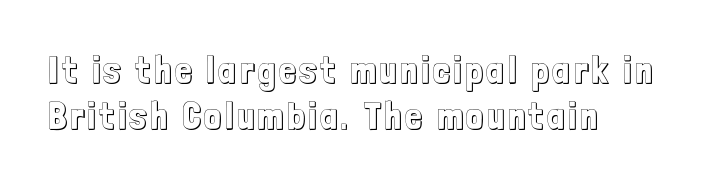
Q: Is the text italic (slanted)? A: No, it is upright.
Q: Is the text underlined? A: No.
Q: How is the paragraph aligned? A: Left-aligned.
Q: Width (condensed, normal, or wide)? A: Condensed.
Q: x-height? A: Medium.
Q: Monospaced? A: No.
